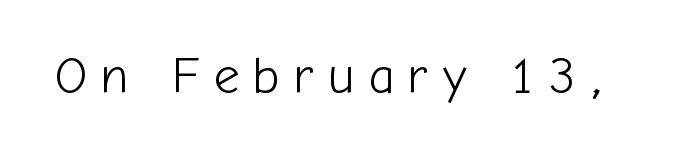
{"serif": "no", "italic": "no", "bold": "no", "weight": "light", "width": "normal", "stroke_contrast": "low", "x_height": "medium", "monospaced": "no", "underline": "no", "letter_spacing": "wide", "letter_spacing_em": 0.27, "glyph_px": 51}
